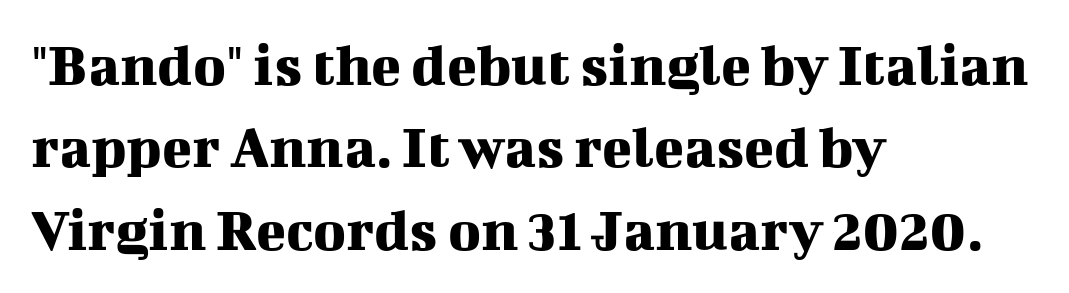
Classification — serif. Italic? Not at all — the glyphs are vertical. Compared with a centered layout, this one pins lines to the left instead. Letters rest on an invisible, unmarked baseline. This block has exactly the height ordinary leading produces.
